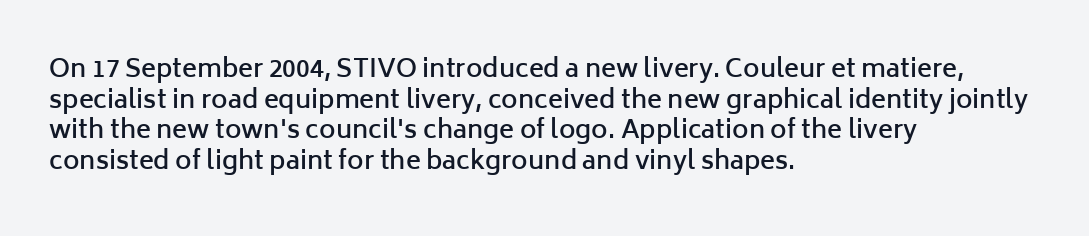
The text block is weighted toward the left margin, trailing off unevenly rightward. What weight is shown? A semibold, between regular and bold. Look at the tracking — it's just the regular setting, nothing added. Quick note: not italic, upright. A bare baseline throughout the passage.
